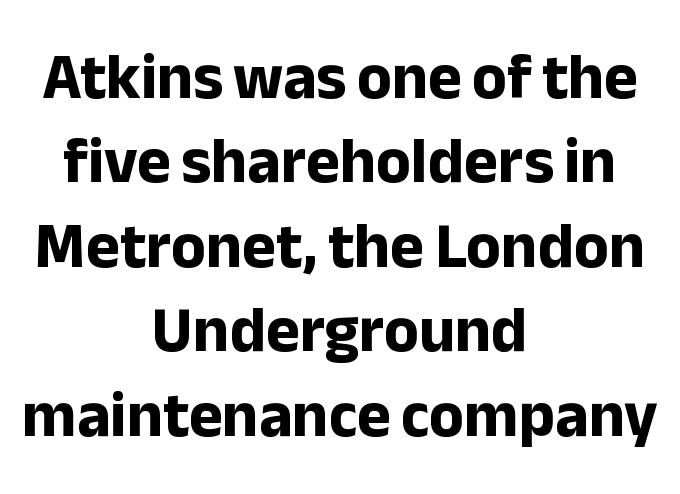
The line-height multiplier appears to be the usual default. Set as a true bold cut, around the 700 mark. Each row of text sits above clean, open space. Do the characters align in a grid? No, the font is proportional. The type is set solid horizontally, with unmodified tracking.
